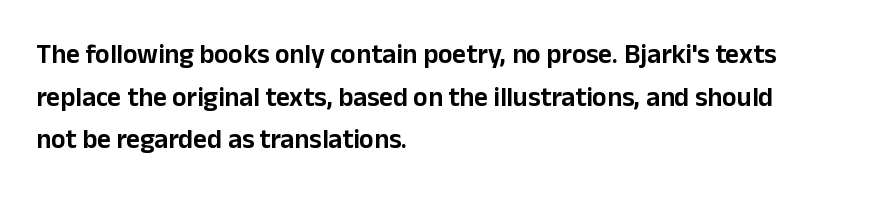
Q: Is the text italic (slanted)? A: No, it is upright.
Q: Is the text underlined? A: No.
Q: How is the paragraph aligned? A: Left-aligned.
Q: Is the spacing between letters normal or unusually wide? A: Normal.
Q: Is the spacing between lines tight, normal or loose? A: Normal.
